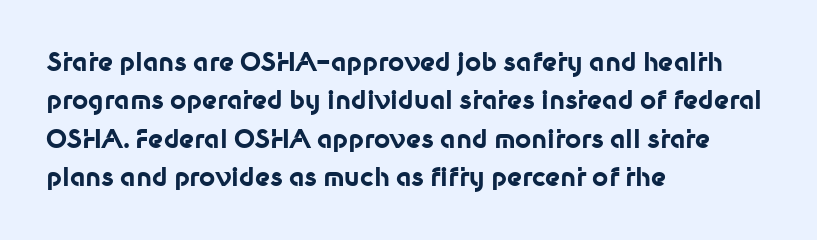
Q: Is the text bold? A: Yes.
Q: Is the text italic (slanted)? A: No, it is upright.
Q: Is the text underlined? A: No.
Q: How is the paragraph aligned? A: Left-aligned.
Q: Is the spacing between letters normal or unusually wide? A: Normal.
Q: Is the spacing between lines tight, normal or loose? A: Normal.
